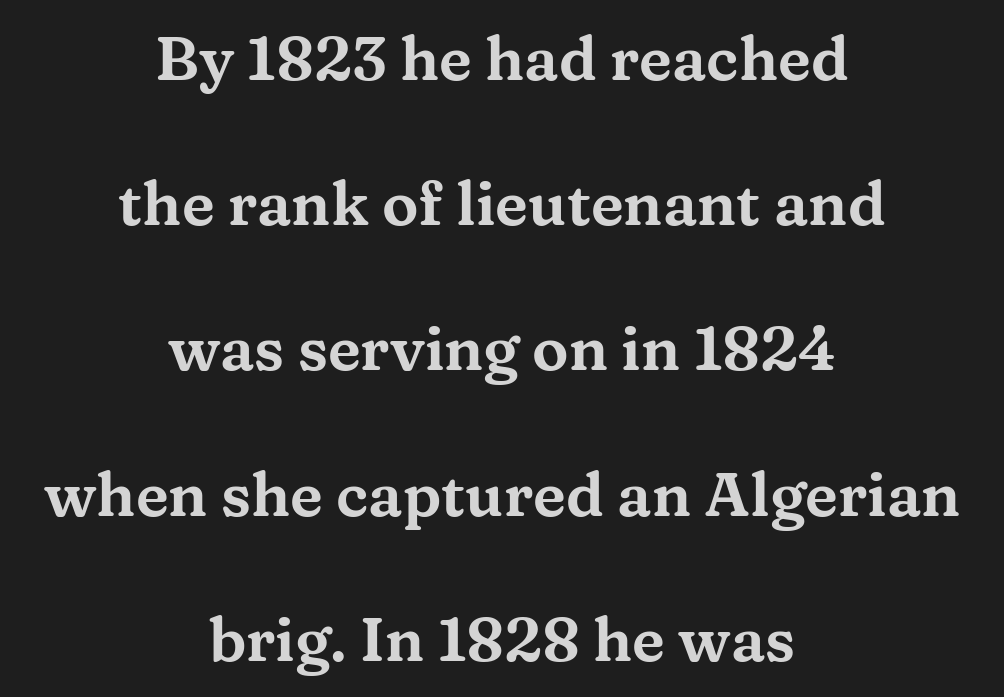
{"serif": "yes", "italic": "no", "width": "wide", "stroke_contrast": "medium", "x_height": "medium", "monospaced": "no", "underline": "no", "align": "center", "line_spacing": "loose", "line_spacing_ratio": 2.38, "letter_spacing": "normal", "letter_spacing_em": 0.0, "glyph_px": 61}
